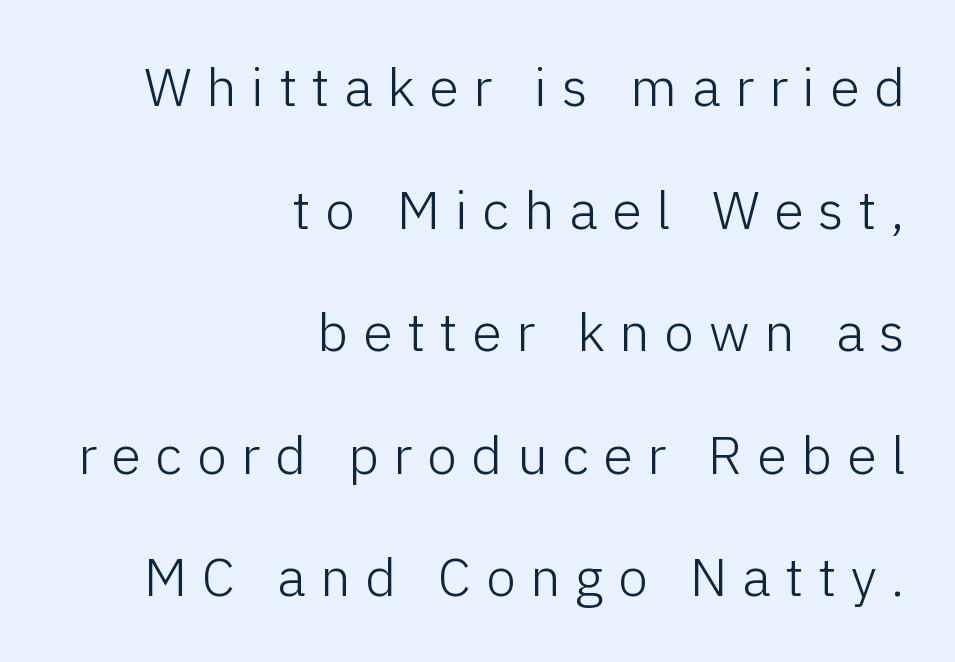
Q: Is the text bold? A: No.
Q: Is the text italic (slanted)? A: No, it is upright.
Q: Is the typeface a serif or a sans-serif typeface? A: Sans-serif.
Q: Is the text underlined? A: No.
Q: How is the paragraph aligned? A: Right-aligned.
Q: Is the spacing between letters normal or unusually wide? A: Unusually wide.
Q: Is the spacing between lines tight, normal or loose? A: Loose.
Q: Width (condensed, normal, or wide)? A: Normal.
Q: Stroke contrast? A: Low.
Q: x-height? A: Medium.
Q: Monospaced? A: No.
